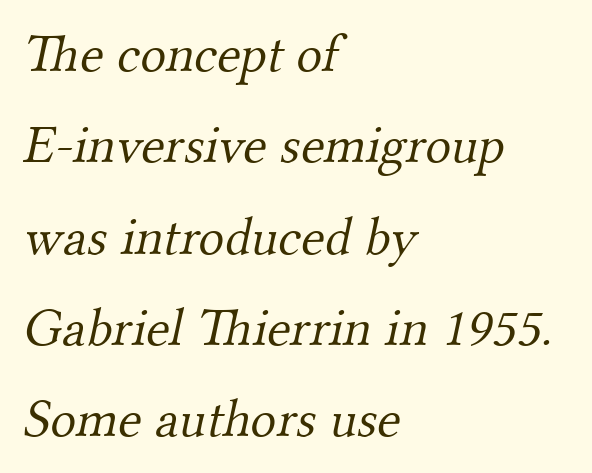
The image shows 54 px light serif type; set left-aligned, normal line spacing (1.69x), normal letter spacing, not underlined; medium stroke contrast and a small x-height.
